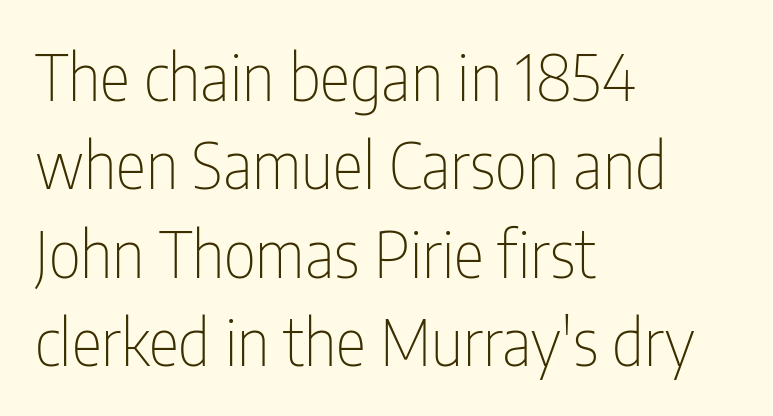
The image shows 64 px thin, condensed sans-serif type, upright; set left-aligned, normal line spacing (1.38x), normal letter spacing, not underlined; low stroke contrast and a medium x-height.
